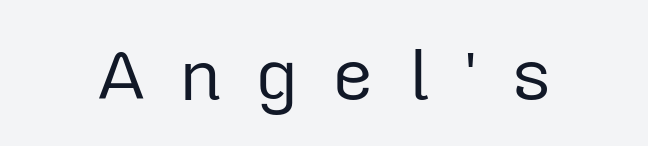
The image shows 72 px regular-weight sans-serif type, upright; set unusually wide letter spacing (+0.47 em), not underlined; low stroke contrast and a medium x-height.
